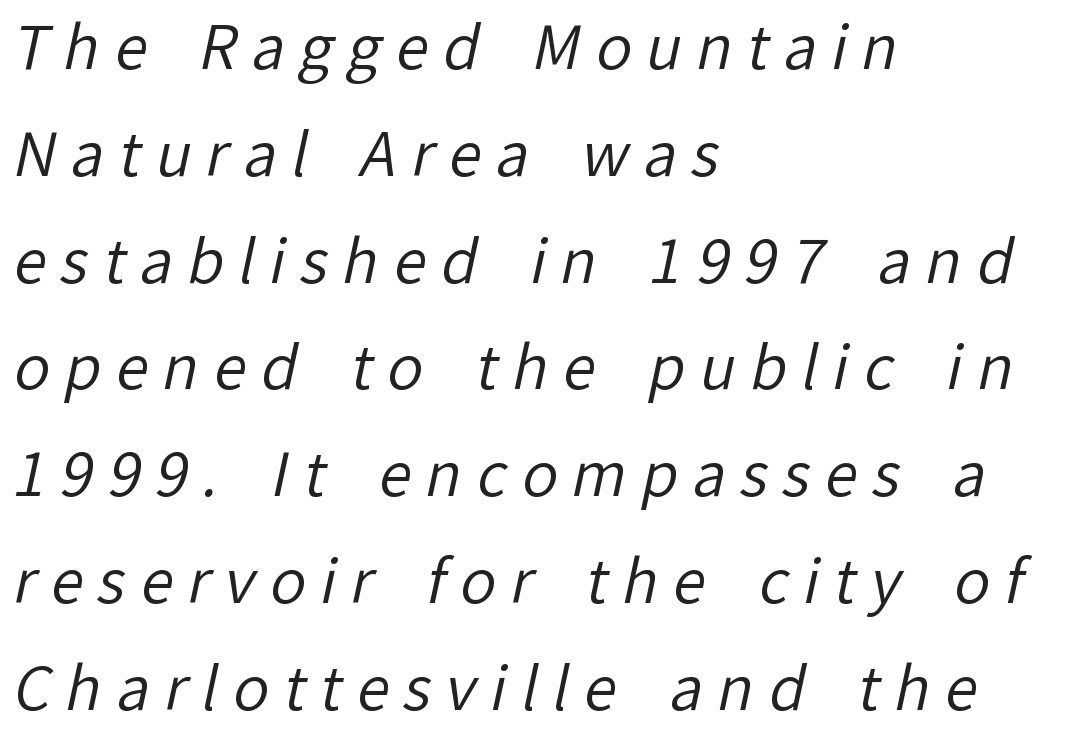
Q: Is the text bold? A: No.
Q: Is the typeface a serif or a sans-serif typeface? A: Sans-serif.
Q: Is the text underlined? A: No.
Q: How is the paragraph aligned? A: Left-aligned.
Q: Is the spacing between letters normal or unusually wide? A: Unusually wide.
Q: Width (condensed, normal, or wide)? A: Normal.
Q: Stroke contrast? A: Low.
Q: x-height? A: Medium.
Q: Monospaced? A: No.
